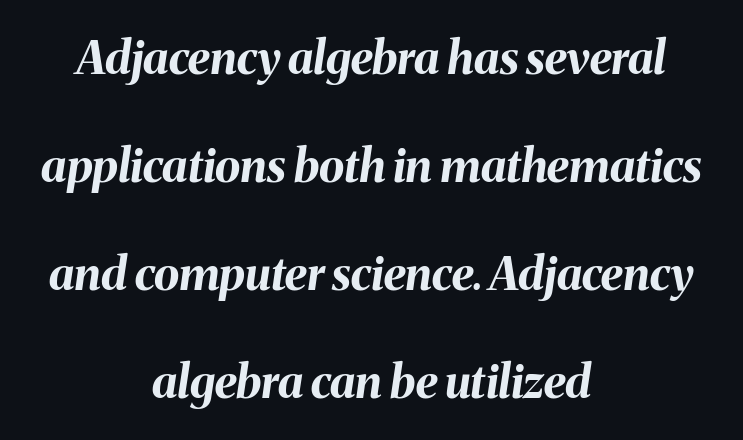
{"italic": "yes", "lean": "right", "slant_degrees": 8, "bold": "yes", "weight": "bold", "width": "normal", "stroke_contrast": "medium", "x_height": "medium", "monospaced": "no", "underline": "no", "align": "center", "line_spacing": "loose", "line_spacing_ratio": 2.35, "letter_spacing": "normal", "letter_spacing_em": 0.0, "glyph_px": 46}
